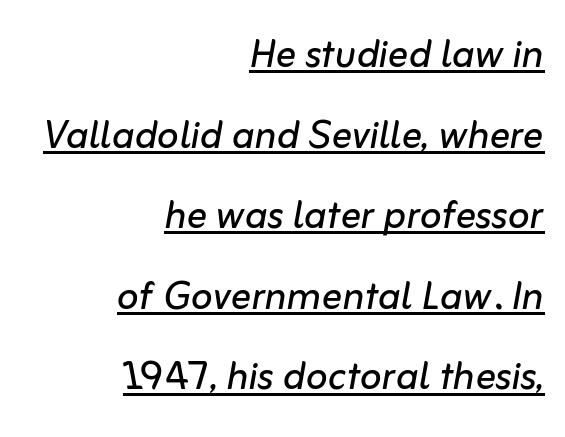
The vertical gap from one line to the next is medium. Letters have the restrained weight of plain body copy at most. The text carries the slant typical of an italic or oblique font. Leftover space on each line is placed entirely before the opening word. What decoration does the sample have? An underline. A typesetter would call this proportional, since set widths differ per character.
